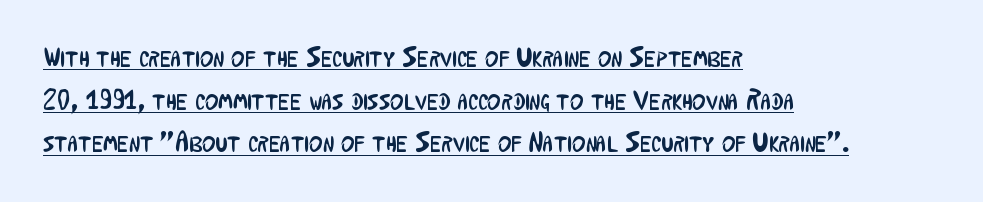
{"serif": "no", "italic": "no", "bold": "no", "weight": "regular", "width": "condensed", "stroke_contrast": "low", "x_height": "medium", "monospaced": "no", "underline": "yes", "align": "left", "line_spacing": "normal", "line_spacing_ratio": 1.47, "letter_spacing": "normal", "letter_spacing_em": 0.0, "glyph_px": 29}
